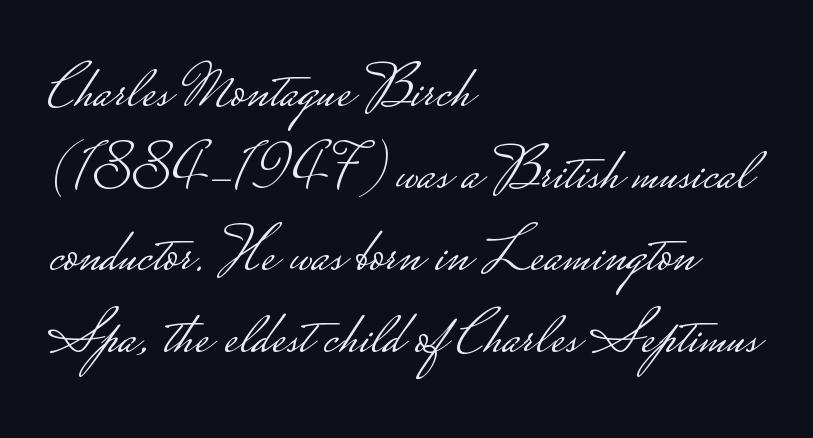
{"serif": "no", "bold": "no", "weight": "light", "width": "wide", "stroke_contrast": "low", "monospaced": "no", "underline": "no", "align": "left", "line_spacing": "normal", "line_spacing_ratio": 1.32, "letter_spacing": "normal", "letter_spacing_em": 0.0, "glyph_px": 62}
